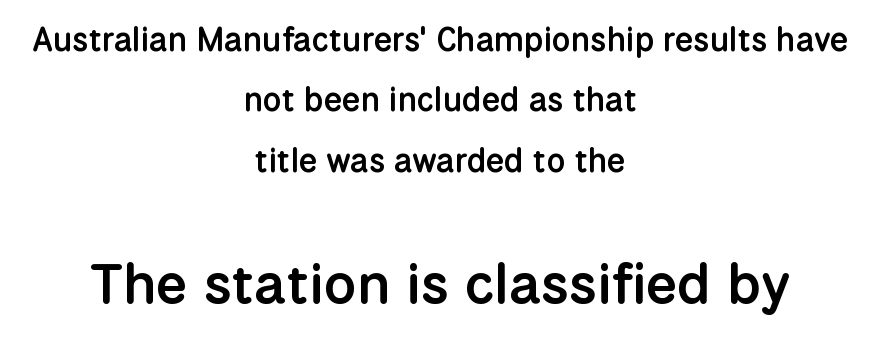
Q: Is the text bold? A: Semi-bold.
Q: Is the text italic (slanted)? A: No, it is upright.
Q: Is the typeface a serif or a sans-serif typeface? A: Sans-serif.
Q: Is the text underlined? A: No.
Q: How is the paragraph aligned? A: Centered.
Q: Is the spacing between letters normal or unusually wide? A: Normal.
Q: Which block of text is set in a larger size, the first (top) or the second (bottom)? A: The second (bottom) one.
Q: Width (condensed, normal, or wide)? A: Normal.
Q: Stroke contrast? A: Low.
Q: x-height? A: Medium.
Q: Monospaced? A: No.
